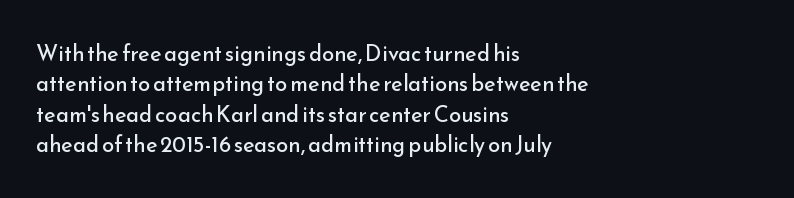
Q: Is the text bold? A: No.
Q: Is the text italic (slanted)? A: No, it is upright.
Q: Is the text underlined? A: No.
Q: How is the paragraph aligned? A: Left-aligned.
Q: Is the spacing between letters normal or unusually wide? A: Normal.
Q: Is the spacing between lines tight, normal or loose? A: Normal.
